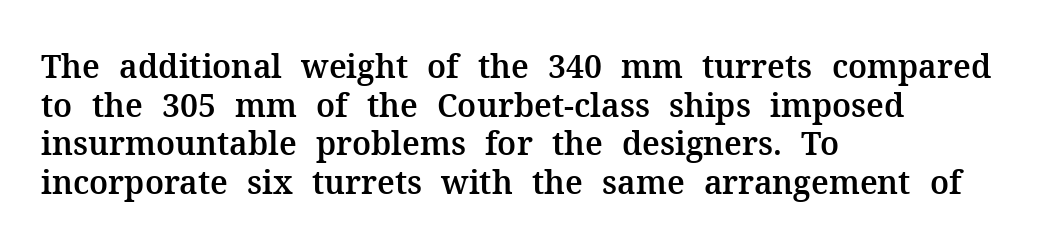
{"serif": "yes", "italic": "no", "width": "normal", "stroke_contrast": "medium", "x_height": "medium", "monospaced": "no", "underline": "no", "align": "left", "line_spacing_ratio": 1.21, "letter_spacing": "normal", "letter_spacing_em": 0.0, "glyph_px": 32}
